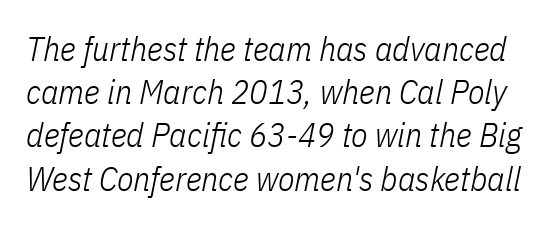
Q: Is the text bold? A: No.
Q: Is the text italic (slanted)? A: Yes, it leans right by about 11 degrees.
Q: Is the text underlined? A: No.
Q: Is the spacing between letters normal or unusually wide? A: Normal.
Q: Is the spacing between lines tight, normal or loose? A: Normal.
Q: Width (condensed, normal, or wide)? A: Condensed.
Q: Stroke contrast? A: Low.
Q: x-height? A: Medium.
Q: Monospaced? A: No.
